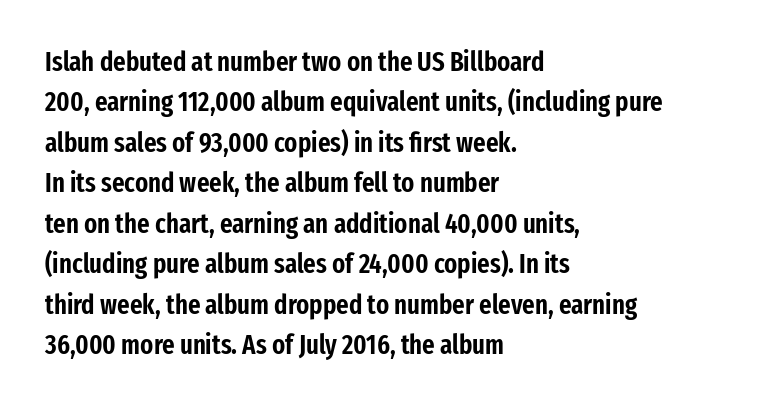
The image shows 27 px text type, upright; set left-aligned, normal line spacing (1.5x), normal letter spacing, not underlined.
